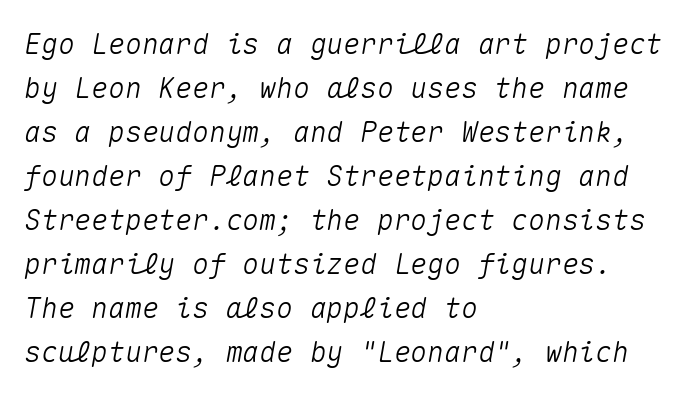
The letters are slanted; this is an italic face. The rows are spaced the way most documents space them. The rendering keeps characters at their native spacing. The lines are quadded left.
